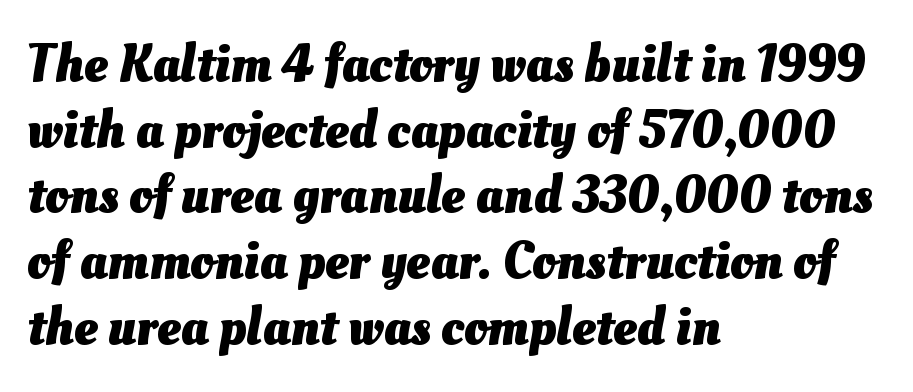
Q: Is the text bold? A: Yes.
Q: Is the text underlined? A: No.
Q: How is the paragraph aligned? A: Left-aligned.
Q: Is the spacing between letters normal or unusually wide? A: Normal.
Q: Width (condensed, normal, or wide)? A: Normal.
Q: Stroke contrast? A: Medium.
Q: x-height? A: Small.
Q: Monospaced? A: No.
